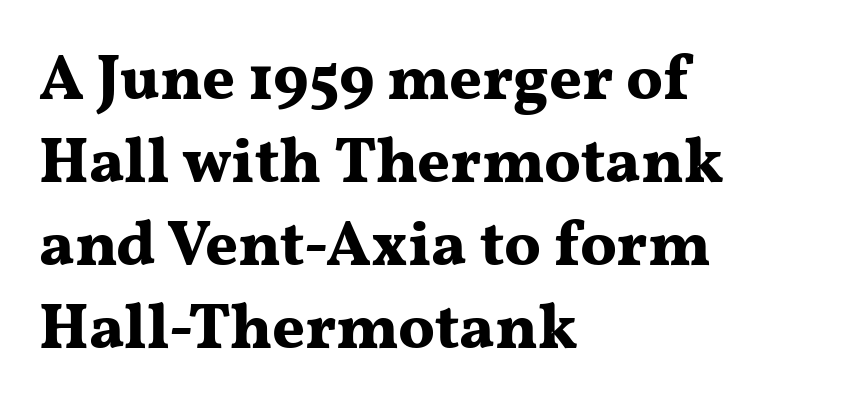
Q: Is the text bold? A: Yes.
Q: Is the text italic (slanted)? A: No, it is upright.
Q: Is the typeface a serif or a sans-serif typeface? A: Serif.
Q: Is the text underlined? A: No.
Q: How is the paragraph aligned? A: Left-aligned.
Q: Is the spacing between letters normal or unusually wide? A: Normal.
Q: Is the spacing between lines tight, normal or loose? A: Normal.
Q: Width (condensed, normal, or wide)? A: Wide.
Q: Stroke contrast? A: Medium.
Q: x-height? A: Medium.
Q: Monospaced? A: No.
